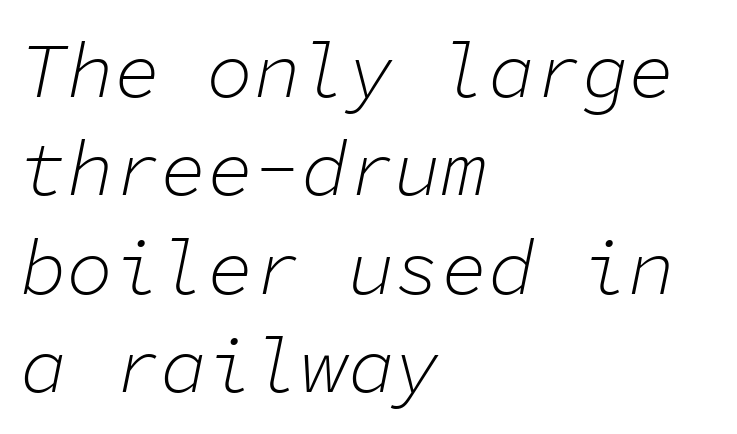
{"italic": "yes", "lean": "right", "slant_degrees": 11, "bold": "no", "weight": "light", "width": "normal", "stroke_contrast": "low", "x_height": "medium", "monospaced": "yes", "underline": "no", "align": "left", "line_spacing": "normal", "line_spacing_ratio": 1.26, "letter_spacing": "normal", "letter_spacing_em": 0.0, "glyph_px": 78}
